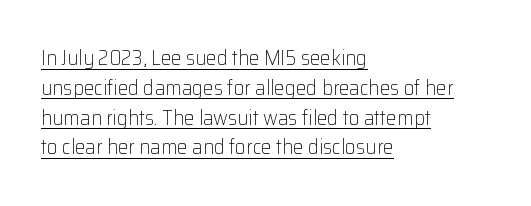
Q: Is the text bold? A: No.
Q: Is the text italic (slanted)? A: No, it is upright.
Q: Is the text underlined? A: Yes.
Q: How is the paragraph aligned? A: Left-aligned.
Q: Is the spacing between letters normal or unusually wide? A: Normal.
Q: Is the spacing between lines tight, normal or loose? A: Normal.
